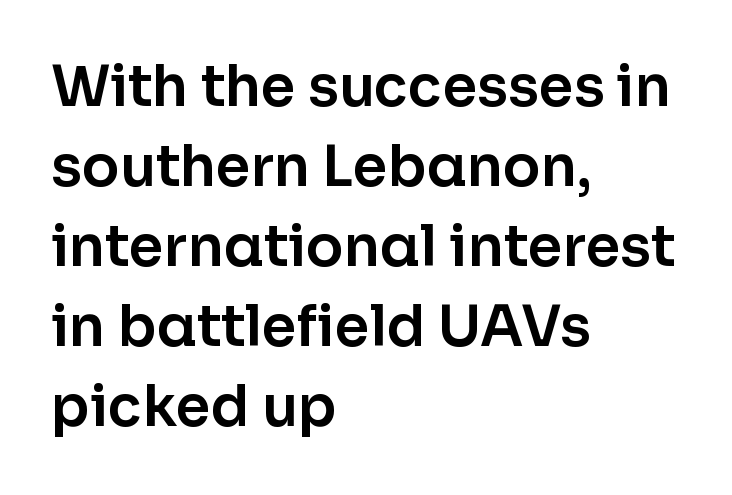
Type without underlining. Short note: letters normally spaced. The block of text has a typical density, with ordinary space between rows. This sample has the flowing, uneven cadence of proportional lettering.
